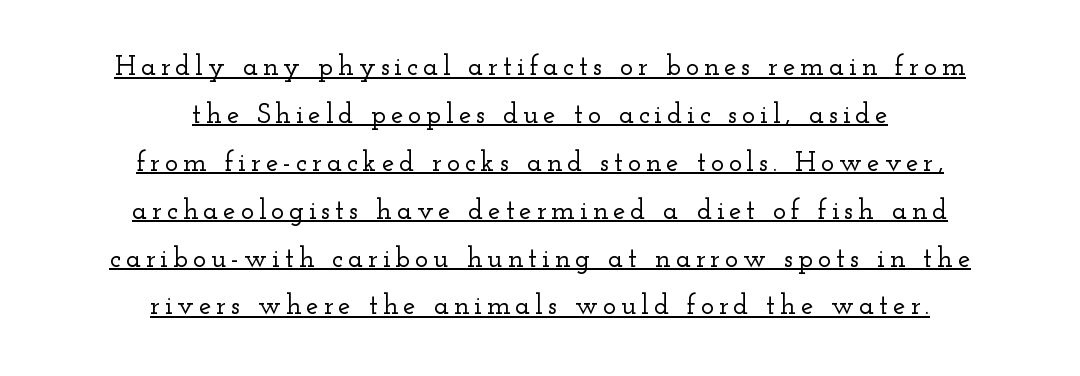
Q: Is the text italic (slanted)? A: No, it is upright.
Q: Is the typeface a serif or a sans-serif typeface? A: Serif.
Q: Is the text underlined? A: Yes.
Q: How is the paragraph aligned? A: Centered.
Q: Width (condensed, normal, or wide)? A: Wide.
Q: Stroke contrast? A: Low.
Q: x-height? A: Small.
Q: Monospaced? A: No.
